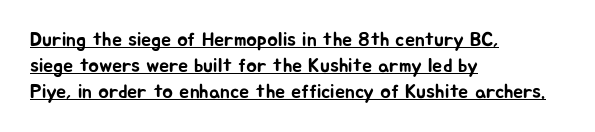
The image shows 20 px text type, upright; set left-aligned, normal line spacing (1.3x), normal letter spacing, underlined.
